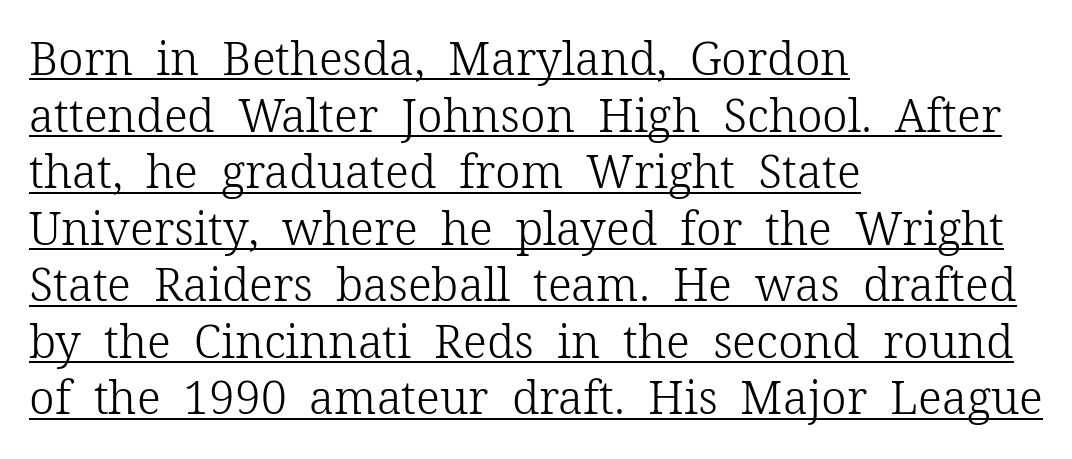
The image shows 46 px light serif type, upright; set left-aligned, line spacing 1.23x, normal letter spacing, underlined; low stroke contrast and a medium x-height.
